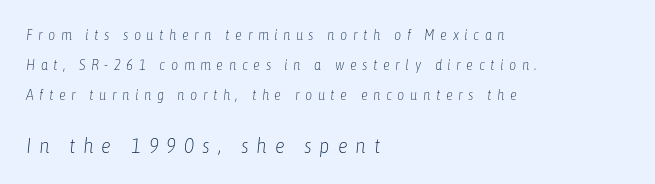
No heavy texture on the line: the type isn't bold. Typeset ragged right — the left edge is the straight one. Here the second block reads like a headline and the first like body copy. Look at the tracking — it's clearly loosened, letters drifting apart. Nobody drew a line under any word here. The designer dialed line spacing up above the default.
